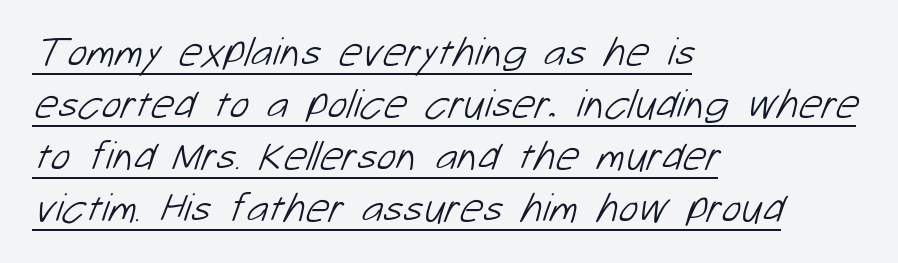
The image shows 41 px light sans-serif type; set left-aligned, normal line spacing (1.27x), normal letter spacing, underlined; low stroke contrast and a medium x-height.
